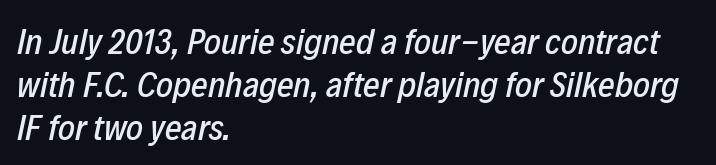
The letters sit at their default tracking, neither squeezed nor spread. The rag falls on the right side of this text block. Each letter keeps its own natural width here, so spacing adapts to shape. Underline: absent. Style check: oblique.
